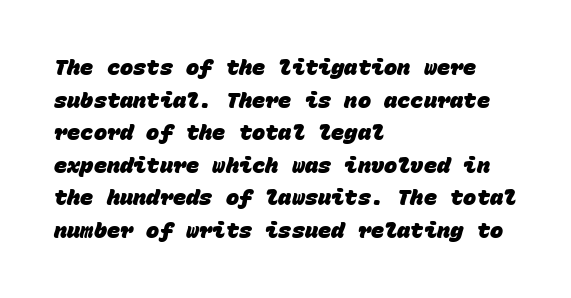
The image shows 22 px bold type; set left-aligned, normal line spacing (1.48x), normal letter spacing, not underlined.
